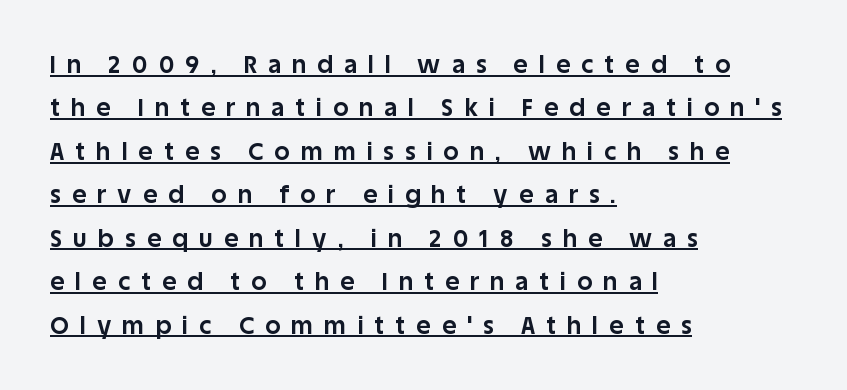
Q: Is the text bold? A: Yes.
Q: Is the text italic (slanted)? A: No, it is upright.
Q: Is the text underlined? A: Yes.
Q: How is the paragraph aligned? A: Left-aligned.
Q: Is the spacing between letters normal or unusually wide? A: Unusually wide.
